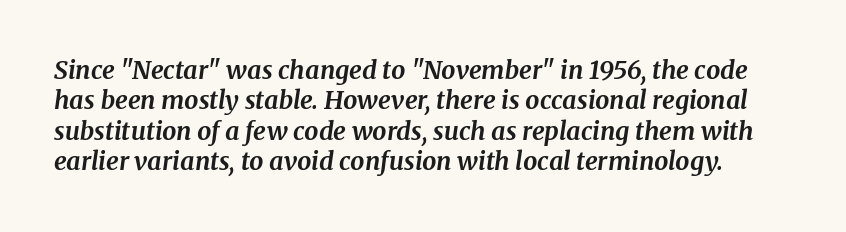
The image shows 25 px bold type, italic (leaning right); set line spacing 1.22x, normal letter spacing, not underlined.
